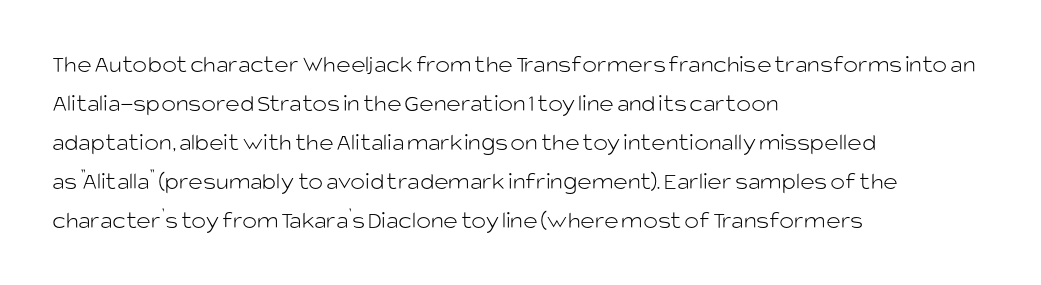
Q: Is the text bold? A: No.
Q: Is the text italic (slanted)? A: No, it is upright.
Q: Is the text underlined? A: No.
Q: How is the paragraph aligned? A: Left-aligned.
Q: Is the spacing between letters normal or unusually wide? A: Normal.
Q: Is the spacing between lines tight, normal or loose? A: Normal.
